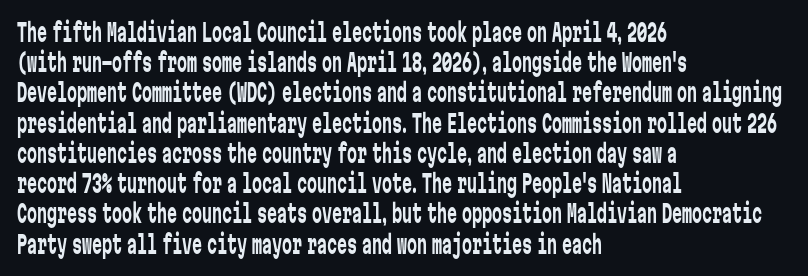
Q: Is the text bold? A: No.
Q: Is the text italic (slanted)? A: No, it is upright.
Q: Is the text underlined? A: No.
Q: How is the paragraph aligned? A: Left-aligned.
Q: Is the spacing between letters normal or unusually wide? A: Normal.
